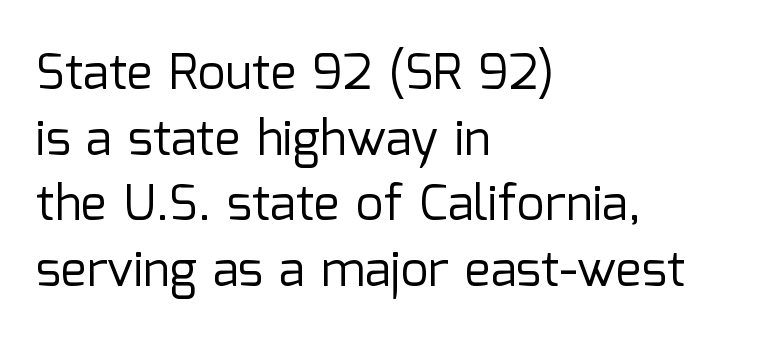
The image shows 49 px regular-weight sans-serif type, upright; set left-aligned, normal line spacing (1.34x), normal letter spacing, not underlined; low stroke contrast and a medium x-height.
